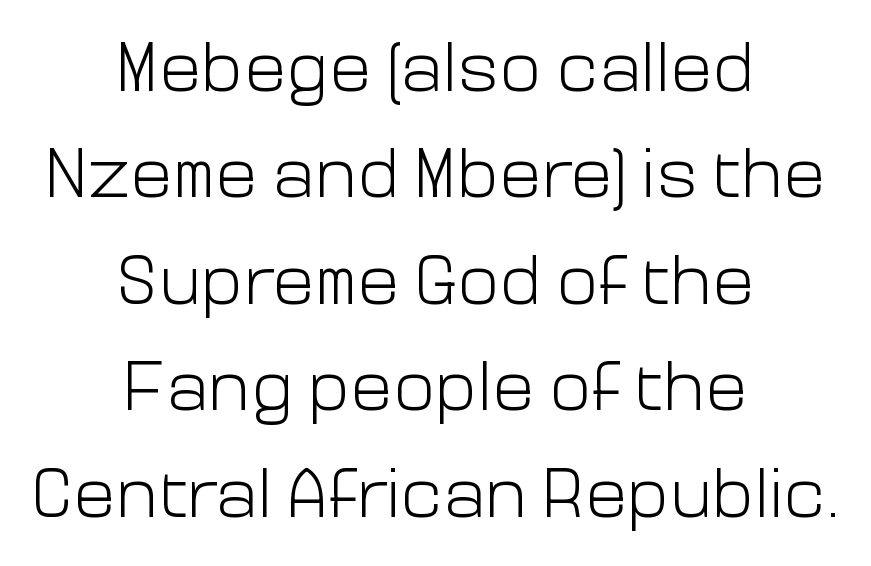
Q: Is the text bold? A: No.
Q: Is the text italic (slanted)? A: No, it is upright.
Q: Is the typeface a serif or a sans-serif typeface? A: Sans-serif.
Q: Is the text underlined? A: No.
Q: How is the paragraph aligned? A: Centered.
Q: Is the spacing between letters normal or unusually wide? A: Normal.
Q: Is the spacing between lines tight, normal or loose? A: Normal.
Q: Width (condensed, normal, or wide)? A: Normal.
Q: Stroke contrast? A: Low.
Q: x-height? A: Medium.
Q: Monospaced? A: No.
